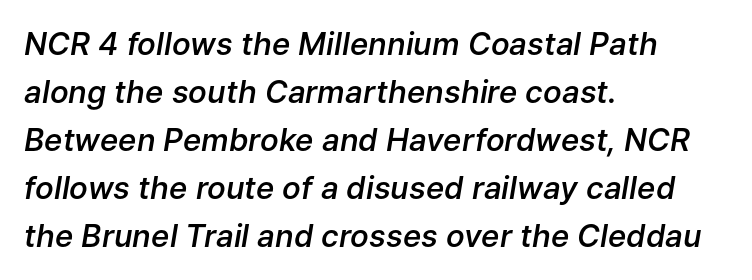
In terms of leading, this rendering sits right in the middle. Look at the tracking — it's just the regular setting, nothing added. Looks like regular typesetting: each glyph gets only the width it needs. Slanted lettering throughout. Typographic density is moderately raised because the face is semibold. Left-aligned paragraph, ragged on the right.
